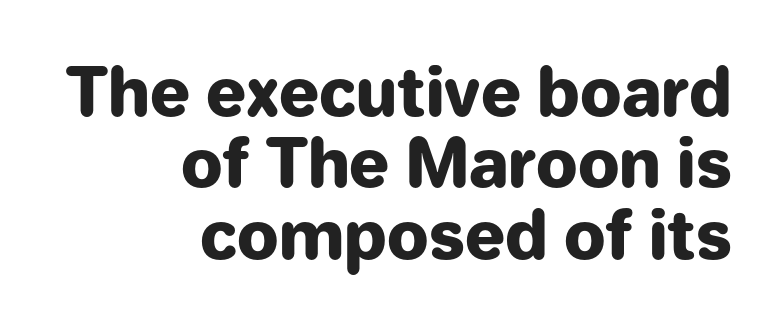
Letters rest on an invisible, unmarked baseline. Honestly, the rows look squashed on top of each other. Tracking value appears to be zero — textbook default spacing. Proportional: the letters do not fall into vertical columns. Summary of weight: heavy, a full bold. The letters carry no serifs — their stems end cleanly without finishing strokes.
